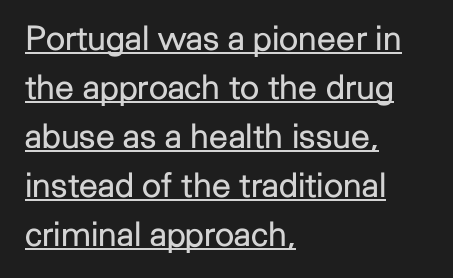
The rendered words wear a rule along their underside. Does the leading feel generous? No, just average. This rendering leaves character spacing at its baseline value. Here the designer chose a conventional face with non-uniform glyph widths.
